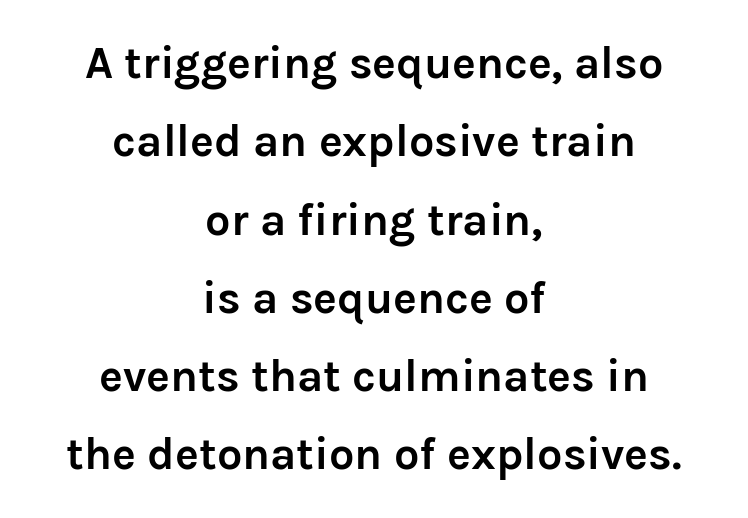
The typesetter chose a symmetrical, centered arrangement here. Serifs: no, the terminals of the letterforms are clean. Pretty heavy lettering here — definitely bold. This sample uses plain, unmodified letter spacing.
